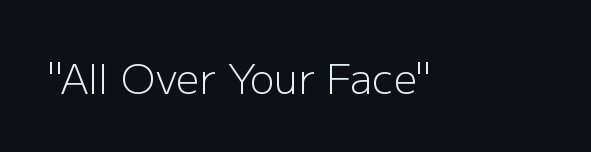
I'd call this a sans setting — the letters go barefoot. The zone under the glyphs is completely vacant. No chunkiness to these letters — they're not bold. The rendering uses natural spacing where letterforms have individual widths. You can tell it's not italic because the verticals are truly vertical. Tracking value appears to be zero — textbook default spacing.
